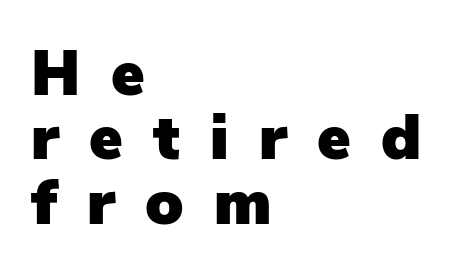
{"serif": "no", "italic": "no", "width": "normal", "stroke_contrast": "low", "x_height": "medium", "monospaced": "no", "underline": "no", "align": "left", "line_spacing": "tight", "line_spacing_ratio": 1.02, "letter_spacing": "wide", "letter_spacing_em": 0.48, "glyph_px": 63}
